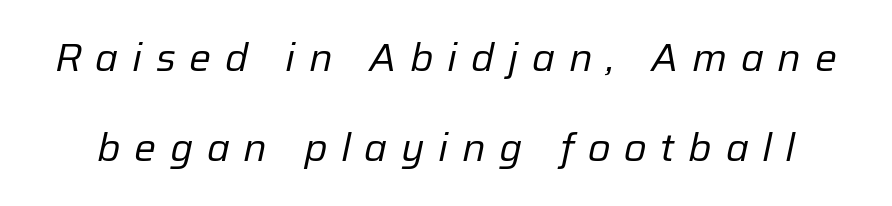
{"italic": "yes", "lean": "right", "slant_degrees": 12, "bold": "no", "weight": "regular", "width": "normal", "stroke_contrast": "low", "x_height": "medium", "monospaced": "no", "underline": "no", "line_spacing": "loose", "line_spacing_ratio": 2.32, "letter_spacing": "wide", "letter_spacing_em": 0.35, "glyph_px": 39}
